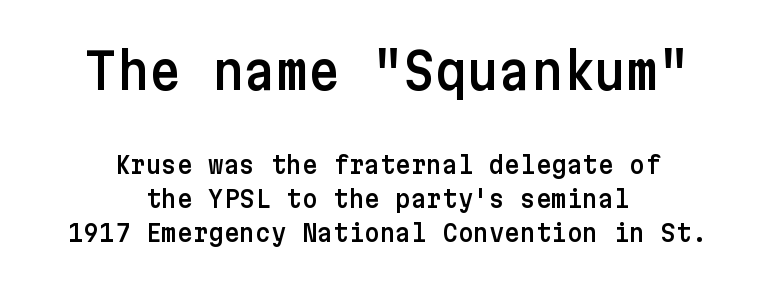
The image shows 49 px sans-serif type, upright; set centered, normal line spacing (1.42x), normal letter spacing, not underlined; the first (top) block is 2.04x larger; low stroke contrast and a medium x-height.
